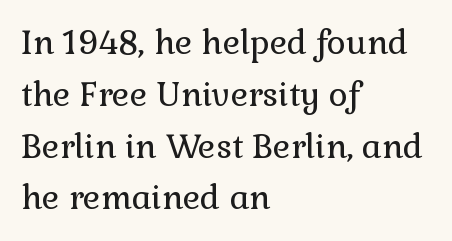
Q: Is the text bold? A: No.
Q: Is the text italic (slanted)? A: No, it is upright.
Q: Is the typeface a serif or a sans-serif typeface? A: Serif.
Q: Is the text underlined? A: No.
Q: How is the paragraph aligned? A: Left-aligned.
Q: Is the spacing between letters normal or unusually wide? A: Normal.
Q: Is the spacing between lines tight, normal or loose? A: Normal.
Q: Width (condensed, normal, or wide)? A: Normal.
Q: Stroke contrast? A: Low.
Q: x-height? A: Medium.
Q: Monospaced? A: No.
